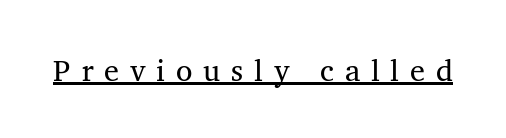
{"serif": "yes", "italic": "no", "bold": "no", "weight": "regular", "width": "normal", "stroke_contrast": "medium", "x_height": "medium", "monospaced": "no", "underline": "yes", "letter_spacing": "wide", "letter_spacing_em": 0.36, "glyph_px": 30}
